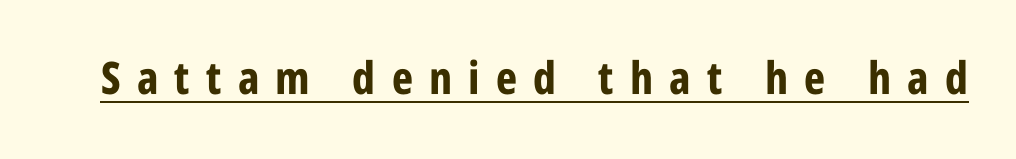
Do the characters align in a grid? No, the font is proportional. Bold? Absolutely — the strokes are thick and heavy. Emphasis is given by a line drawn under the lettering. Font category for this specimen: sans-serif.
